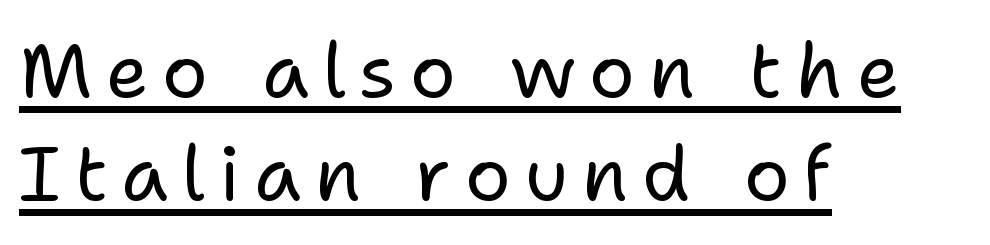
The image shows 76 px regular-weight sans-serif type, upright; set left-aligned, normal line spacing (1.36x), underlined; low stroke contrast and a medium x-height.
